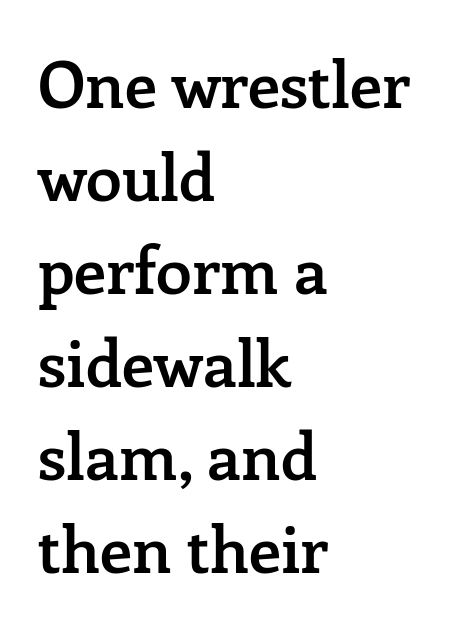
Q: Is the text bold? A: Semi-bold.
Q: Is the text italic (slanted)? A: No, it is upright.
Q: Is the typeface a serif or a sans-serif typeface? A: Serif.
Q: Is the text underlined? A: No.
Q: How is the paragraph aligned? A: Left-aligned.
Q: Is the spacing between letters normal or unusually wide? A: Normal.
Q: Is the spacing between lines tight, normal or loose? A: Normal.
Q: Width (condensed, normal, or wide)? A: Normal.
Q: Stroke contrast? A: Low.
Q: x-height? A: Medium.
Q: Monospaced? A: No.
